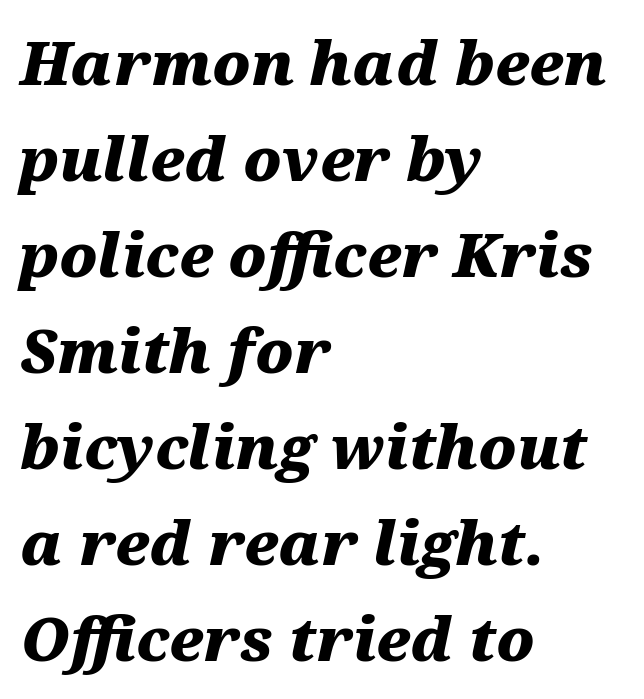
The image shows 60 px heavy, wide type, italic (leaning right); set left-aligned, normal line spacing (1.6x), normal letter spacing, not underlined; medium stroke contrast and a medium x-height.
